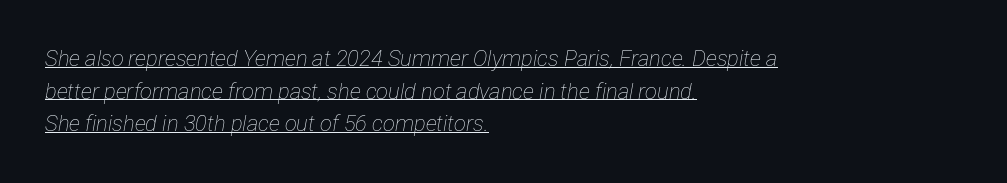
{"italic": "yes", "lean": "right", "slant_degrees": 12, "bold": "no", "underline": "yes", "align": "left", "line_spacing": "normal", "line_spacing_ratio": 1.48, "letter_spacing": "normal", "letter_spacing_em": 0.0, "glyph_px": 22}
